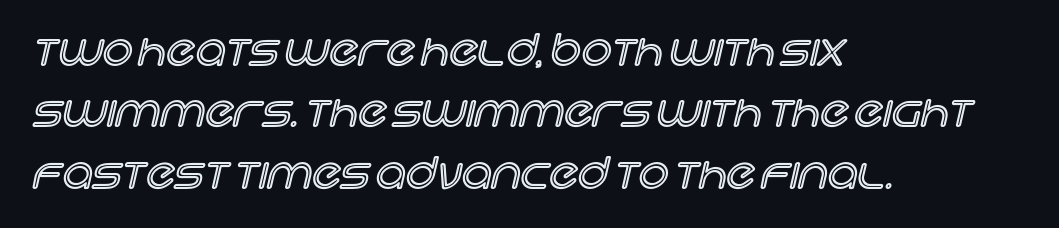
The rendering uses a moderate line-height, typical for paragraphs. Each letter keeps its own natural width here, so spacing adapts to shape. Alignment: flush left. The words here are not underlined.
